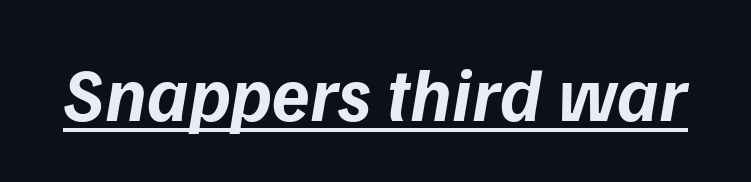
{"italic": "yes", "lean": "right", "slant_degrees": 9, "bold": "yes", "weight": "bold", "width": "normal", "stroke_contrast": "low", "x_height": "medium", "monospaced": "no", "underline": "yes", "letter_spacing": "normal", "letter_spacing_em": 0.0, "glyph_px": 76}
